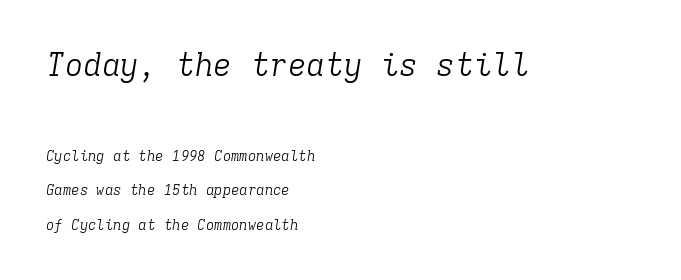
The image shows 31 px light serif type, italic (leaning right), monospaced; set left-aligned, loose line spacing (2.46x), normal letter spacing, not underlined; the first (top) block is 2.21x larger; low stroke contrast and a medium x-height.
